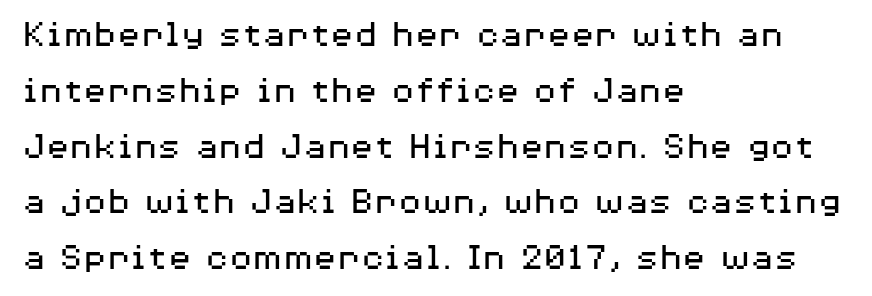
{"serif": "no", "italic": "no", "bold": "no", "weight": "regular", "width": "wide", "stroke_contrast": "medium", "x_height": "medium", "monospaced": "no", "underline": "no", "align": "left", "line_spacing": "normal", "line_spacing_ratio": 1.43, "letter_spacing": "normal", "letter_spacing_em": 0.0, "glyph_px": 39}
